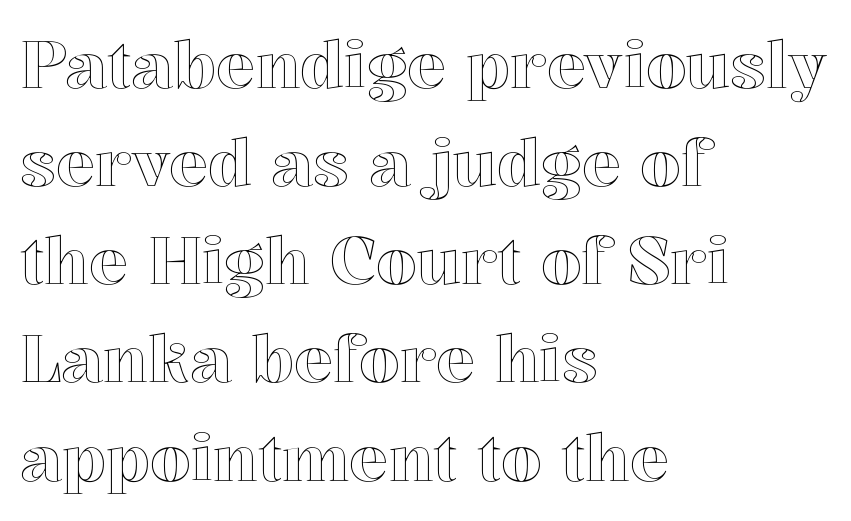
The image shows 65 px text type, upright; set left-aligned, normal line spacing (1.51x), normal letter spacing, not underlined; a medium x-height.
